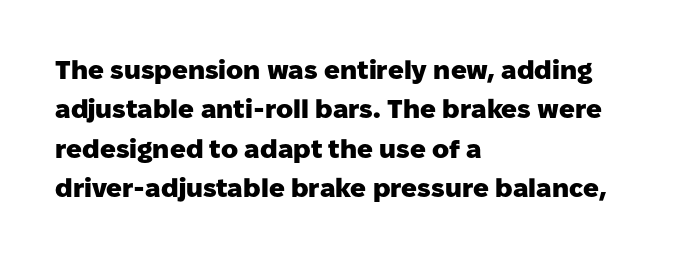
{"italic": "no", "bold": "yes", "underline": "no", "align": "left", "line_spacing": "normal", "line_spacing_ratio": 1.51, "letter_spacing": "normal", "letter_spacing_em": 0.0, "glyph_px": 26}
